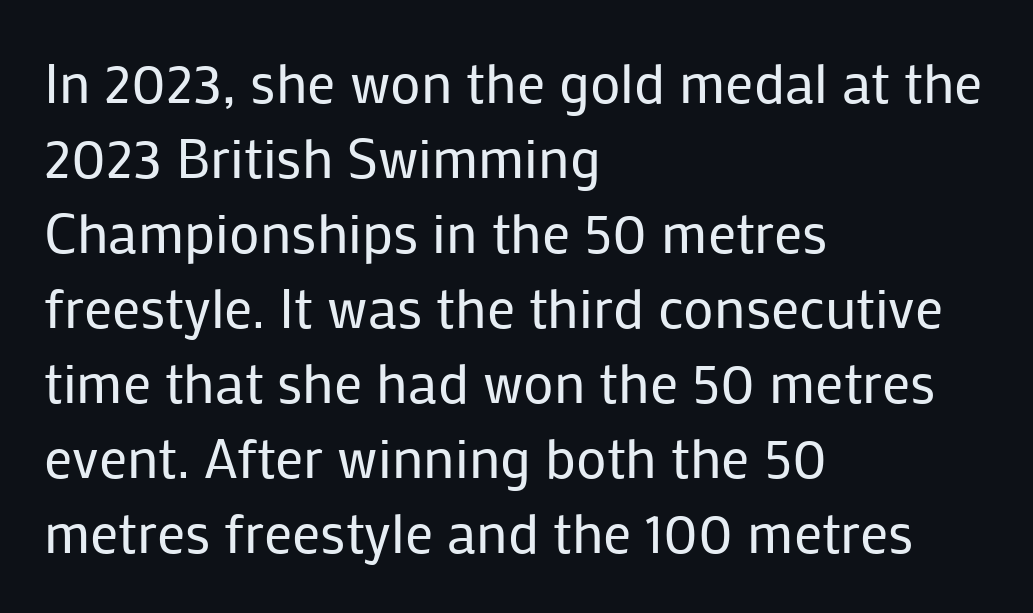
{"serif": "no", "italic": "no", "bold": "no", "weight": "regular", "width": "normal", "stroke_contrast": "low", "x_height": "medium", "monospaced": "no", "underline": "no", "align": "left", "line_spacing": "normal", "line_spacing_ratio": 1.34, "letter_spacing": "normal", "letter_spacing_em": 0.0, "glyph_px": 56}
